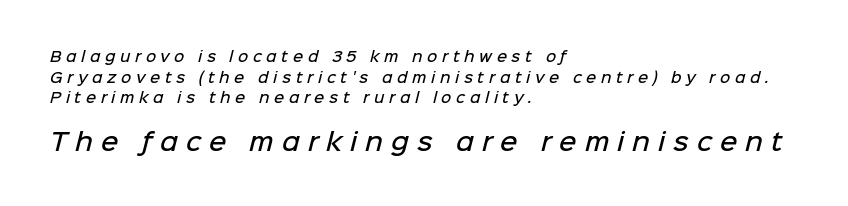
Slightly chunky letters — semibold, I'd say, not full bold. Left-aligned paragraph, ragged on the right. In terms of letterspacing, this is a distinctly airy, spread setting. Does the leading feel generous? No, just average.
